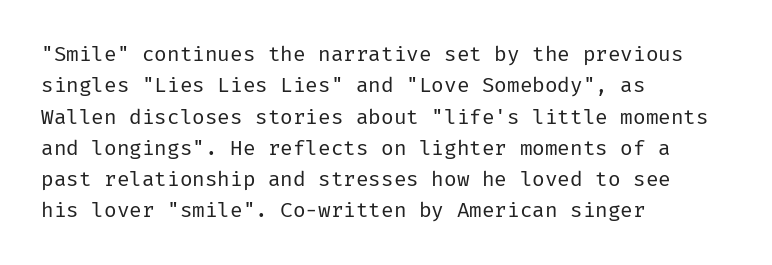
{"italic": "no", "bold": "no", "underline": "no", "align": "left", "line_spacing": "normal", "line_spacing_ratio": 1.49, "letter_spacing": "normal", "letter_spacing_em": 0.0, "glyph_px": 21}
